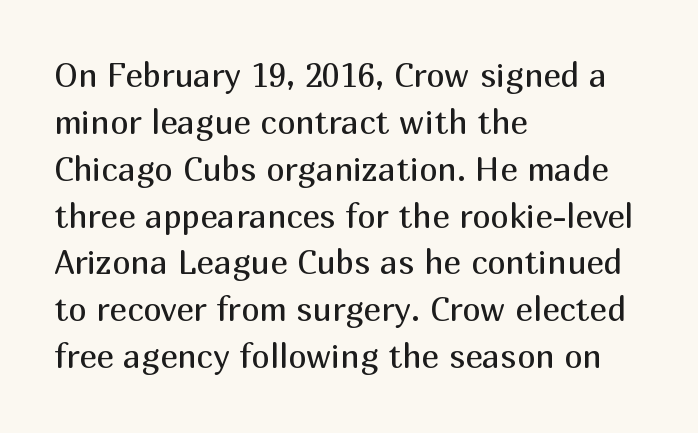
Students, note that the glyphs here touch the page at normal intervals. No letter is thick-stroked: the sample isn't bold. The rows are spaced the way most documents space them. The passage shown is typeset with a sans-serif family. The axis of the letterforms is exactly vertical. Left-aligned paragraph, ragged on the right.
